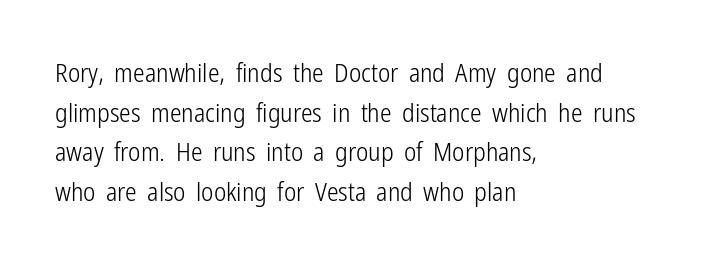
The block of text has a typical density, with ordinary space between rows. The line texture is even and compact thanks to regular tracking. Nothing heavy about these letters — not bold at all. Which margin do the lines hug? The left one — the right edge is uneven.
